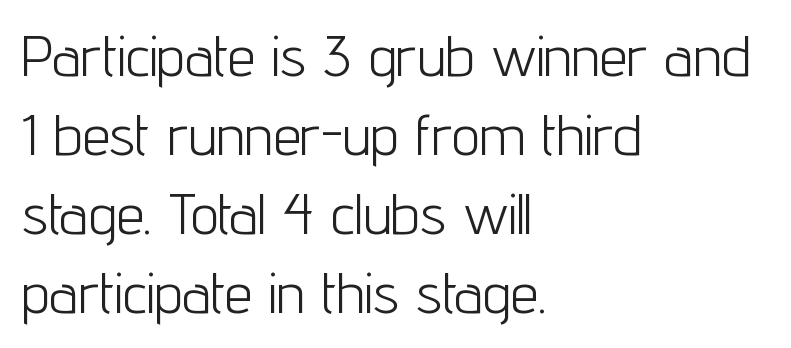
{"serif": "no", "italic": "no", "bold": "no", "weight": "light", "width": "condensed", "stroke_contrast": "low", "x_height": "medium", "monospaced": "no", "underline": "no", "align": "left", "line_spacing": "normal", "line_spacing_ratio": 1.41, "letter_spacing": "normal", "letter_spacing_em": 0.0, "glyph_px": 56}
